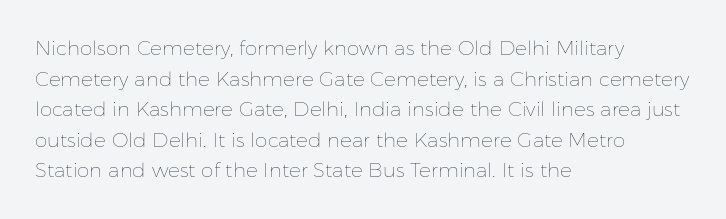
The image shows 20 px text type, upright; set left-aligned, normal line spacing (1.53x), normal letter spacing, not underlined.
